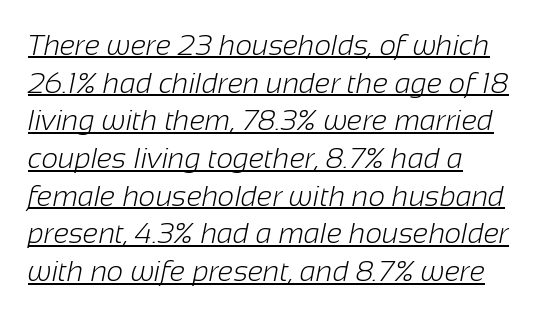
Examine the stroke ends and you'll find no serifs. A typesetter would call this proportional, since set widths differ per character. Leading: standard. The string is rendered with underlining switched on. Short note: letters normally spaced.
